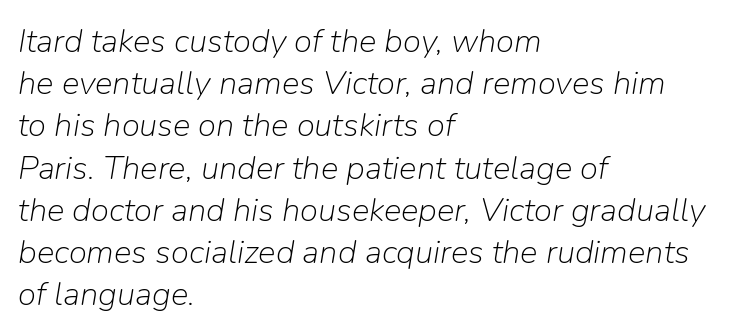
{"italic": "yes", "lean": "right", "slant_degrees": 9, "bold": "no", "weight": "light", "width": "normal", "stroke_contrast": "low", "x_height": "medium", "monospaced": "no", "underline": "no", "align": "left", "line_spacing": "normal", "line_spacing_ratio": 1.28, "letter_spacing": "normal", "letter_spacing_em": 0.0, "glyph_px": 33}
